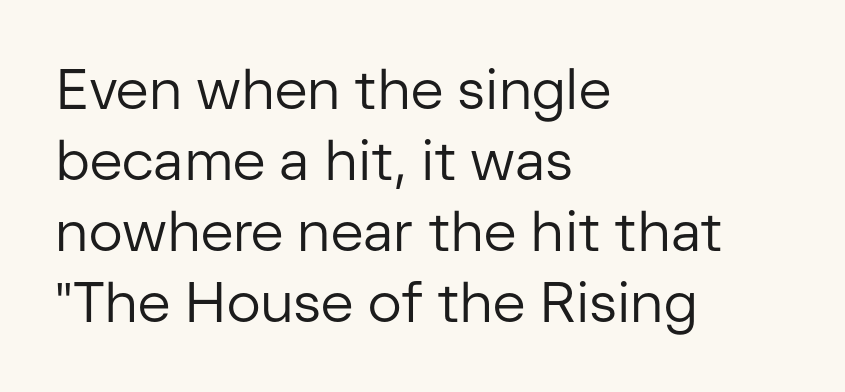
The image shows 56 px regular-weight sans-serif type, upright; set left-aligned, normal line spacing (1.27x), normal letter spacing, not underlined; low stroke contrast and a medium x-height.
